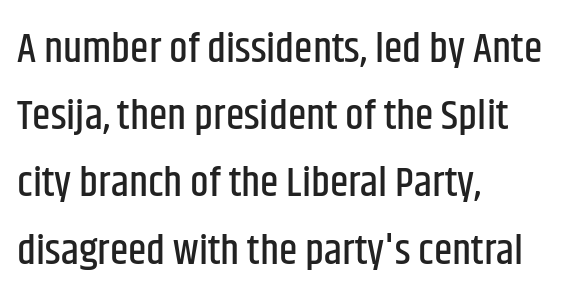
The image shows 42 px condensed sans-serif type, upright; set left-aligned, normal line spacing (1.6x), normal letter spacing, not underlined; low stroke contrast and a large x-height.
